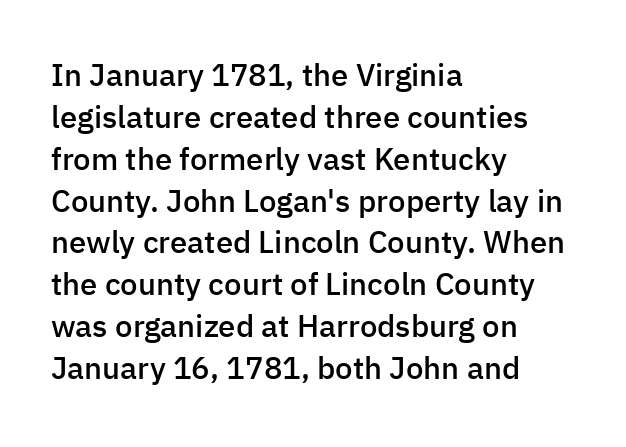
Q: Is the text bold? A: Semi-bold.
Q: Is the text italic (slanted)? A: No, it is upright.
Q: Is the typeface a serif or a sans-serif typeface? A: Sans-serif.
Q: Is the text underlined? A: No.
Q: How is the paragraph aligned? A: Left-aligned.
Q: Is the spacing between letters normal or unusually wide? A: Normal.
Q: Is the spacing between lines tight, normal or loose? A: Normal.
Q: Width (condensed, normal, or wide)? A: Normal.
Q: Stroke contrast? A: Low.
Q: x-height? A: Medium.
Q: Monospaced? A: No.
